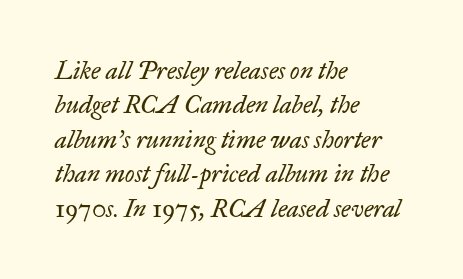
The image shows 25 px text type, italic (leaning right); set left-aligned, normal line spacing (1.38x), normal letter spacing, not underlined.
